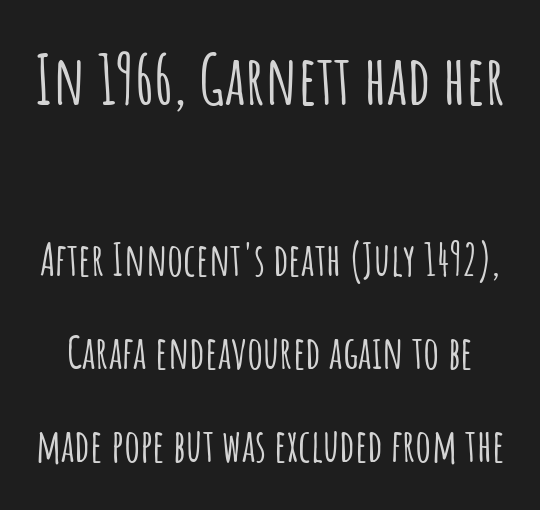
{"serif": "no", "italic": "no", "width": "condensed", "stroke_contrast": "low", "x_height": "large", "monospaced": "no", "underline": "no", "line_spacing": "loose", "line_spacing_ratio": 2.07, "letter_spacing": "normal", "letter_spacing_em": 0.0, "larger_block": "first", "size_ratio": 1.51, "glyph_px": 68}
